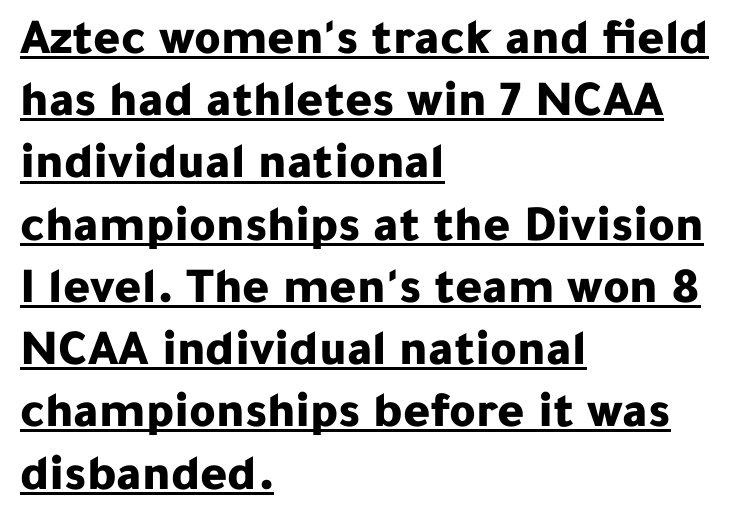
The image shows 51 px bold sans-serif type, upright; set left-aligned, line spacing 1.22x, normal letter spacing, underlined; low stroke contrast and a medium x-height.
